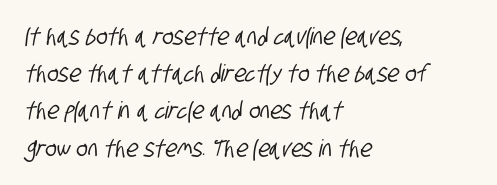
Q: Is the text underlined? A: No.
Q: How is the paragraph aligned? A: Left-aligned.
Q: Is the spacing between letters normal or unusually wide? A: Normal.
Q: Is the spacing between lines tight, normal or loose? A: Normal.
